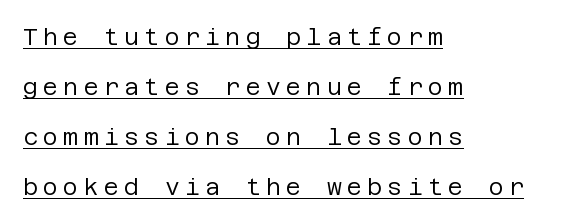
{"italic": "no", "bold": "no", "underline": "yes", "align": "left", "line_spacing": "loose", "line_spacing_ratio": 2.17, "letter_spacing": "wide", "letter_spacing_em": 0.23, "glyph_px": 23}
